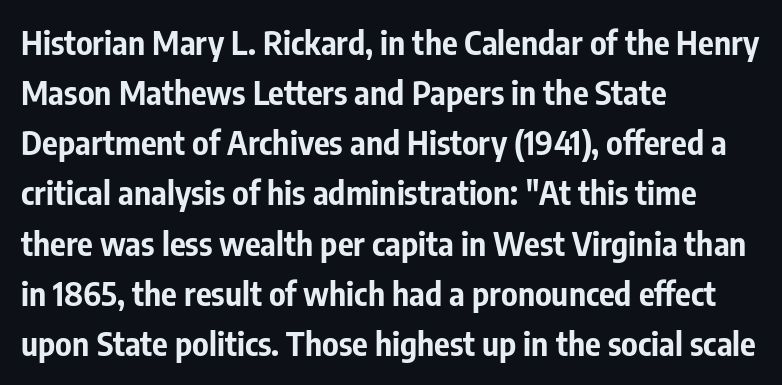
Q: Is the text bold? A: Yes.
Q: Is the text italic (slanted)? A: No, it is upright.
Q: Is the typeface a serif or a sans-serif typeface? A: Sans-serif.
Q: Is the text underlined? A: No.
Q: How is the paragraph aligned? A: Left-aligned.
Q: Is the spacing between letters normal or unusually wide? A: Normal.
Q: Is the spacing between lines tight, normal or loose? A: Normal.
Q: Width (condensed, normal, or wide)? A: Condensed.
Q: Stroke contrast? A: Low.
Q: x-height? A: Medium.
Q: Monospaced? A: No.
